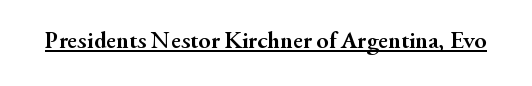
The image shows 25 px bold type, upright; set normal letter spacing, underlined.
